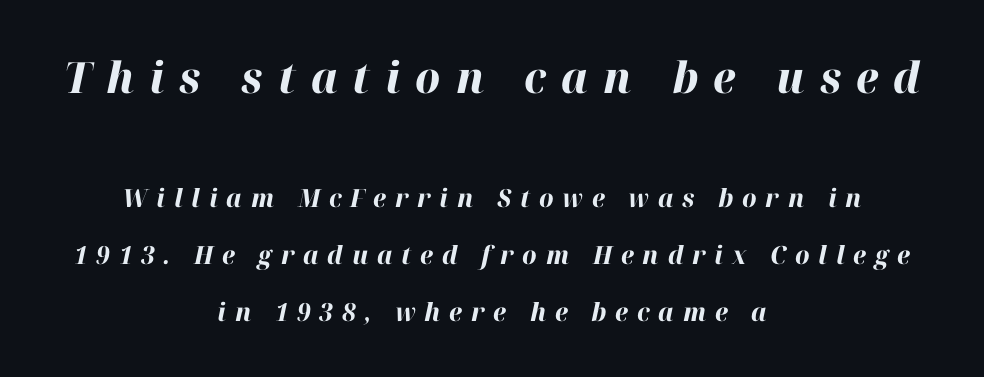
Summary of vertical rhythm: relaxed, with wide interline spacing. The paragraph has two soft edges and a firm central axis. The passage shown is emphatically bold. Reading top to bottom, the characters get smaller at the block break. Compared with typical body copy, the letter spacing here is much looser.
